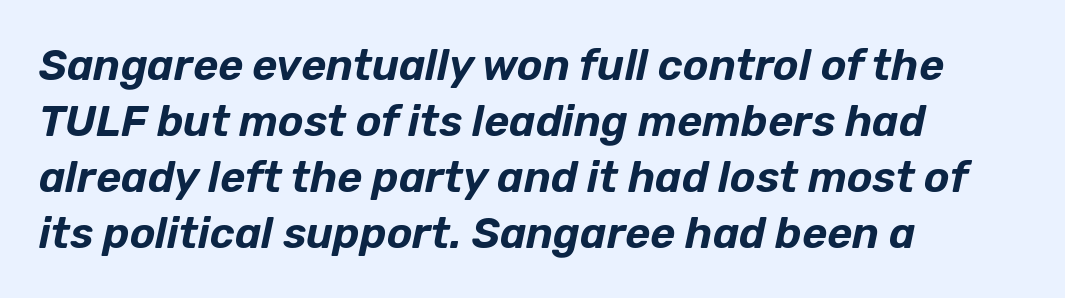
{"italic": "yes", "lean": "right", "slant_degrees": 12, "width": "normal", "stroke_contrast": "low", "x_height": "medium", "monospaced": "no", "underline": "no", "align": "left", "line_spacing": "normal", "line_spacing_ratio": 1.3, "letter_spacing": "normal", "letter_spacing_em": 0.0, "glyph_px": 43}
